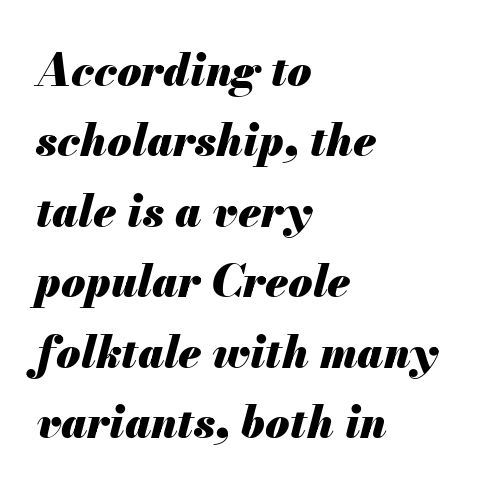
Compared with a centered layout, this one pins lines to the left instead. The space directly below the letters is spotless. Notice how thick the strokes are: this is what a full bold looks like. Leading matches the norm, producing a regular column.
